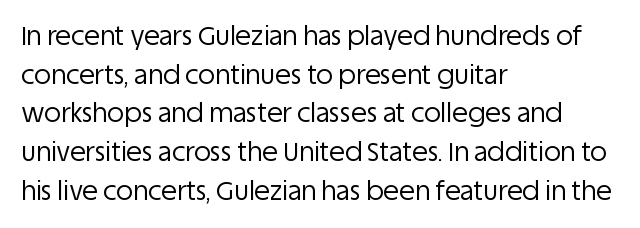
The image shows 26 px text type, upright; set left-aligned, normal line spacing (1.49x), normal letter spacing, not underlined.
